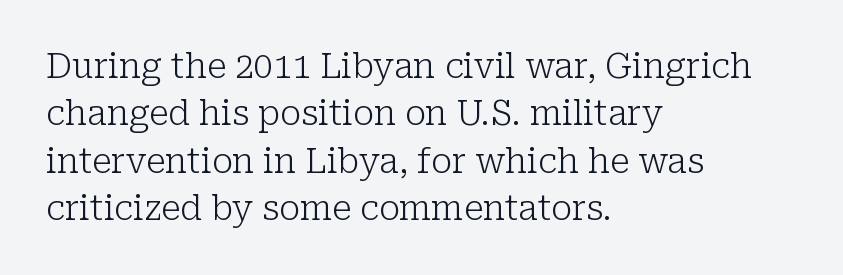
{"serif": "yes", "italic": "no", "bold": "no", "weight": "light", "width": "normal", "stroke_contrast": "low", "x_height": "medium", "monospaced": "no", "underline": "no", "align": "left", "line_spacing": "normal", "line_spacing_ratio": 1.39, "letter_spacing": "normal", "letter_spacing_em": 0.0, "glyph_px": 34}
